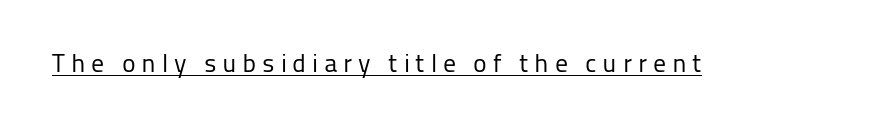
Characters remain perfectly vertical along every line. Bold? No — there's no thickening of the strokes. This sample uses expanded letter spacing, leaving extra air between glyphs. The string is rendered with underlining switched on.
